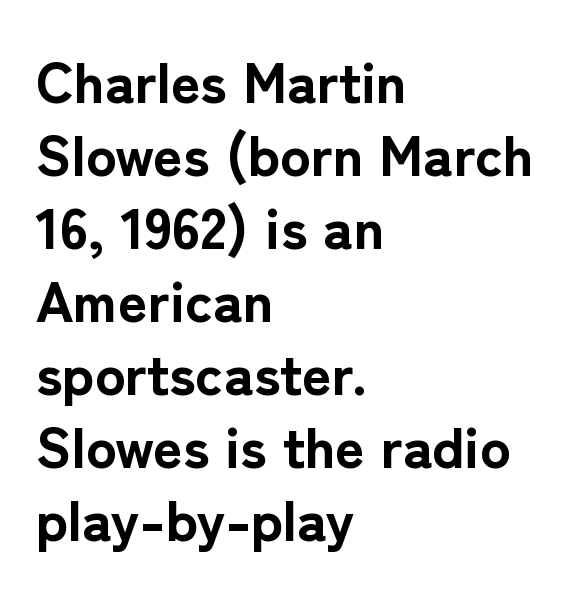
{"serif": "no", "italic": "no", "bold": "yes", "weight": "bold", "width": "normal", "stroke_contrast": "low", "x_height": "medium", "monospaced": "no", "underline": "no", "align": "left", "line_spacing": "normal", "line_spacing_ratio": 1.28, "letter_spacing": "normal", "letter_spacing_em": 0.0, "glyph_px": 57}
